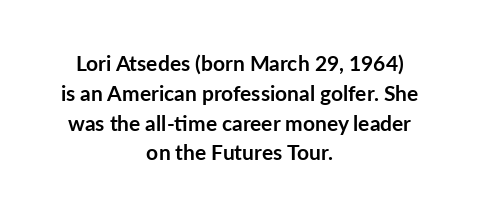
{"italic": "no", "bold": "yes", "underline": "no", "align": "center", "line_spacing": "normal", "line_spacing_ratio": 1.42, "letter_spacing": "normal", "letter_spacing_em": 0.0, "glyph_px": 21}
